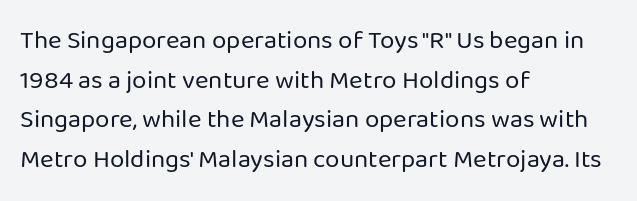
The image shows 26 px text type, upright; set left-aligned, normal line spacing (1.52x), normal letter spacing, not underlined.
